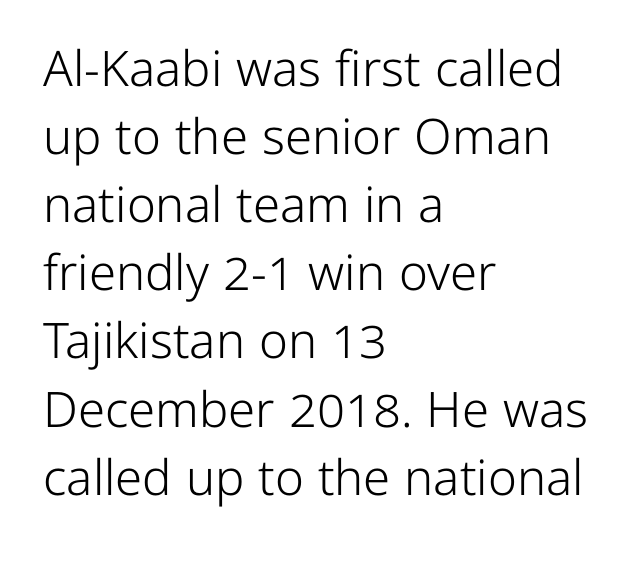
{"serif": "no", "italic": "no", "bold": "no", "weight": "light", "width": "normal", "stroke_contrast": "low", "x_height": "medium", "monospaced": "no", "underline": "no", "align": "left", "line_spacing": "normal", "line_spacing_ratio": 1.39, "letter_spacing": "normal", "letter_spacing_em": 0.0, "glyph_px": 49}
